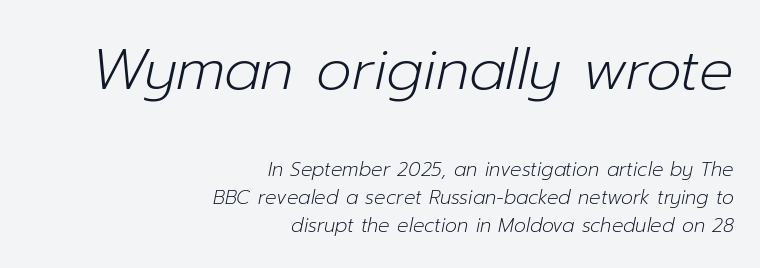
Stem width sits at or under what a default text font uses. A normal amount of white space separates one row of letters from the next. Check under the words: just untouched page. Slanted lettering throughout.
